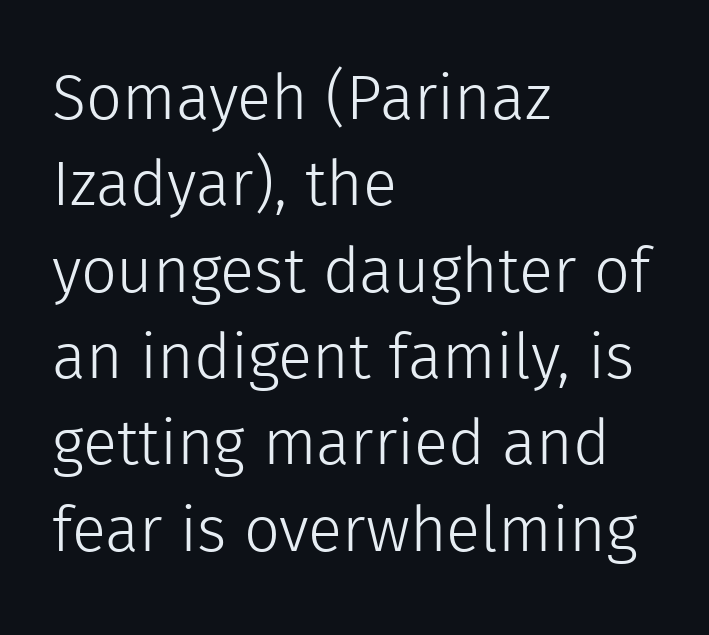
Q: Is the text bold? A: No.
Q: Is the text italic (slanted)? A: No, it is upright.
Q: Is the typeface a serif or a sans-serif typeface? A: Sans-serif.
Q: Is the text underlined? A: No.
Q: How is the paragraph aligned? A: Left-aligned.
Q: Is the spacing between letters normal or unusually wide? A: Normal.
Q: Is the spacing between lines tight, normal or loose? A: Normal.
Q: Width (condensed, normal, or wide)? A: Normal.
Q: x-height? A: Medium.
Q: Monospaced? A: No.
